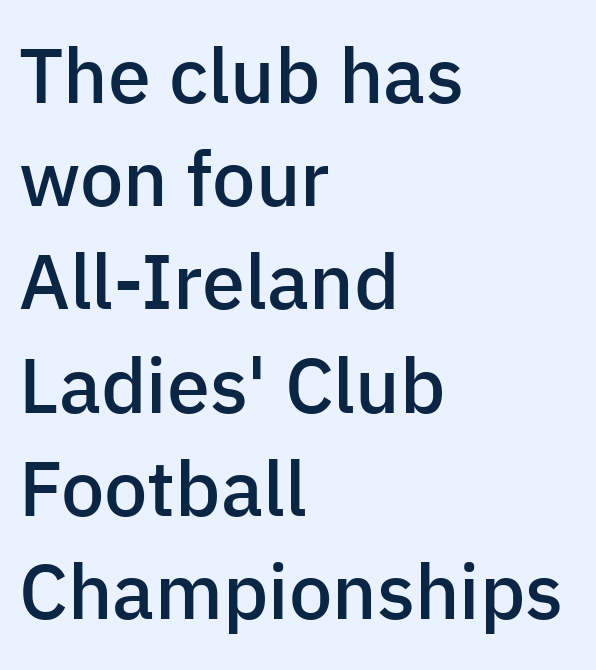
{"serif": "no", "italic": "no", "bold": "semi", "weight": "semibold", "width": "normal", "stroke_contrast": "low", "x_height": "medium", "monospaced": "no", "underline": "no", "align": "left", "line_spacing": "normal", "line_spacing_ratio": 1.34, "letter_spacing": "normal", "letter_spacing_em": 0.0, "glyph_px": 77}
